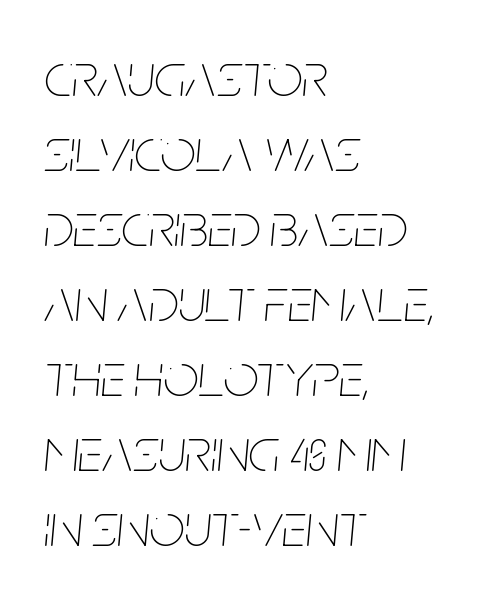
Q: Is the text bold? A: No.
Q: Is the text italic (slanted)? A: Yes, it leans right by about 5 degrees.
Q: Is the text underlined? A: No.
Q: How is the paragraph aligned? A: Left-aligned.
Q: Is the spacing between letters normal or unusually wide? A: Normal.
Q: Width (condensed, normal, or wide)? A: Condensed.
Q: Stroke contrast? A: Low.
Q: x-height? A: Large.
Q: Monospaced? A: No.
